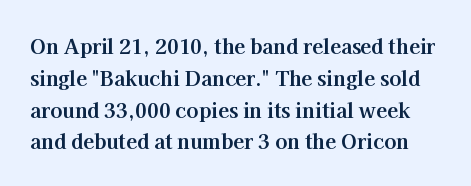
Q: Is the text bold? A: Yes.
Q: Is the text italic (slanted)? A: No, it is upright.
Q: Is the text underlined? A: No.
Q: Is the spacing between letters normal or unusually wide? A: Normal.
Q: Is the spacing between lines tight, normal or loose? A: Normal.
